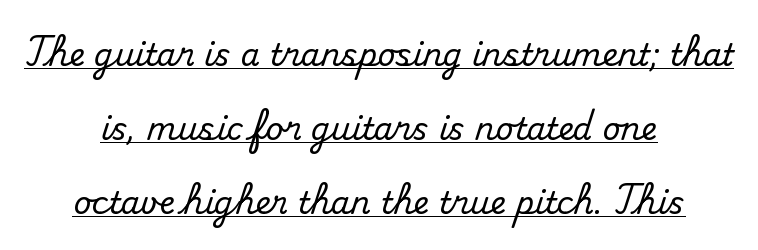
Q: Is the text italic (slanted)? A: Yes.
Q: Is the typeface a serif or a sans-serif typeface? A: Serif.
Q: Is the text underlined? A: Yes.
Q: How is the paragraph aligned? A: Centered.
Q: Is the spacing between letters normal or unusually wide? A: Normal.
Q: Is the spacing between lines tight, normal or loose? A: Loose.
Q: Width (condensed, normal, or wide)? A: Normal.
Q: Stroke contrast? A: Medium.
Q: x-height? A: Small.
Q: Monospaced? A: No.
